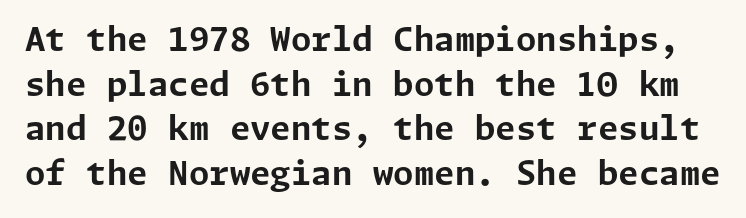
The image shows 33 px bold sans-serif type, upright; set normal line spacing (1.35x), normal letter spacing, not underlined; low stroke contrast and a medium x-height.
